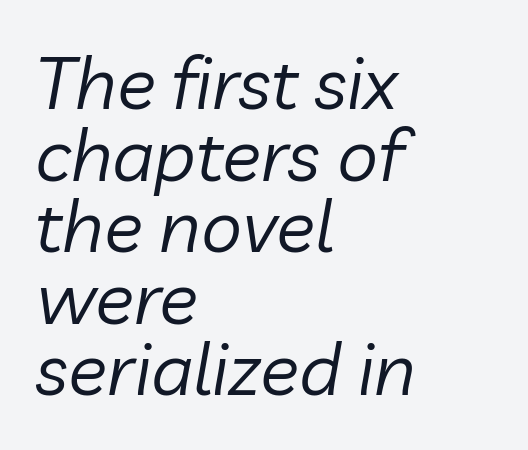
Visually the block forms a straight wall on the left and a jagged coastline on the right. Students, observe: this is what under-led, compact text looks like. Each row of text sits above clean, open space. Ink coverage per letter is moderate at most.
